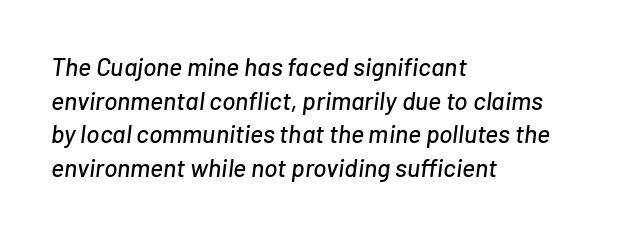
Q: Is the text italic (slanted)? A: Yes, it leans right by about 7 degrees.
Q: Is the text underlined? A: No.
Q: How is the paragraph aligned? A: Left-aligned.
Q: Is the spacing between letters normal or unusually wide? A: Normal.
Q: Is the spacing between lines tight, normal or loose? A: Normal.
